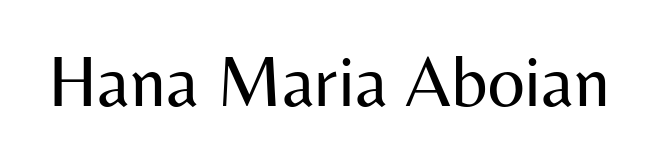
The image shows 73 px regular-weight sans-serif type, upright; set normal letter spacing, not underlined; medium stroke contrast and a medium x-height.
